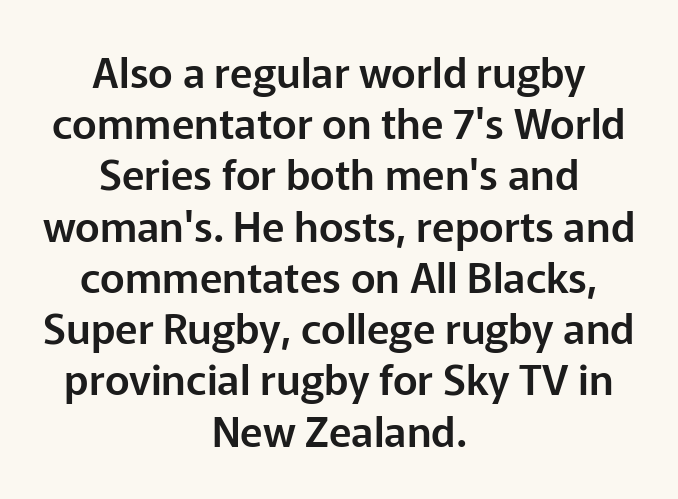
{"serif": "no", "italic": "no", "width": "normal", "stroke_contrast": "low", "x_height": "medium", "monospaced": "no", "underline": "no", "align": "center", "line_spacing_ratio": 1.22, "letter_spacing": "normal", "letter_spacing_em": 0.0, "glyph_px": 42}
